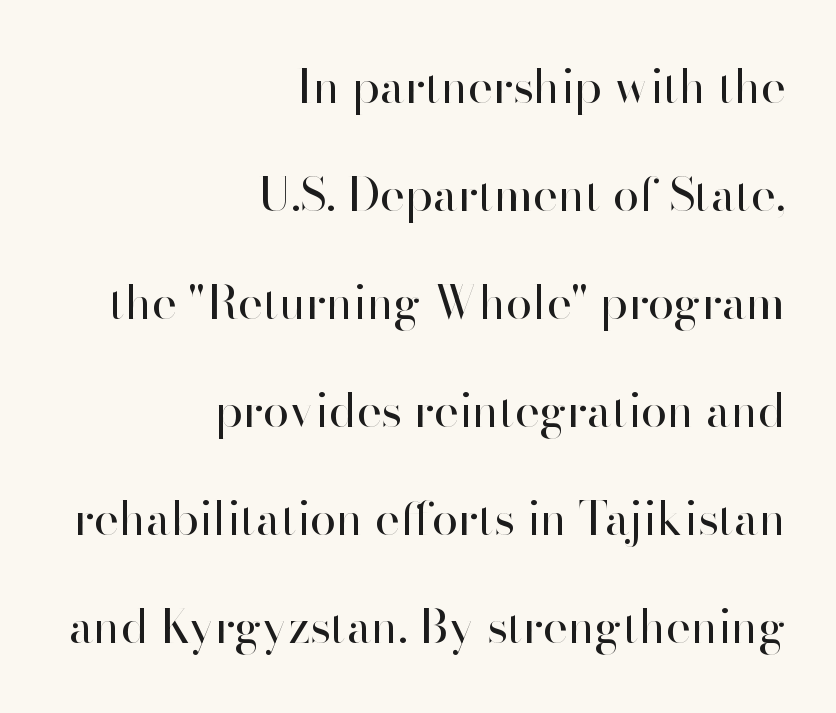
Q: Is the text bold? A: No.
Q: Is the text italic (slanted)? A: No, it is upright.
Q: Is the typeface a serif or a sans-serif typeface? A: Sans-serif.
Q: Is the text underlined? A: No.
Q: How is the paragraph aligned? A: Right-aligned.
Q: Is the spacing between letters normal or unusually wide? A: Normal.
Q: Is the spacing between lines tight, normal or loose? A: Loose.
Q: Width (condensed, normal, or wide)? A: Normal.
Q: Stroke contrast? A: High.
Q: x-height? A: Small.
Q: Monospaced? A: No.
